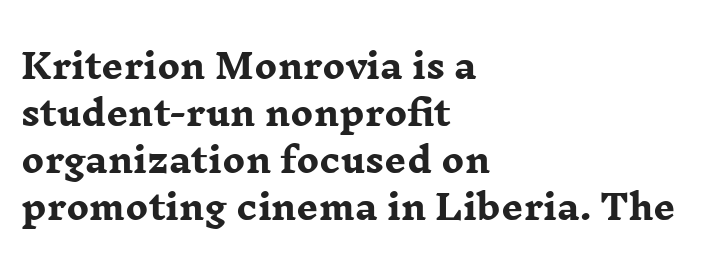
{"serif": "yes", "italic": "no", "bold": "yes", "weight": "heavy", "width": "wide", "stroke_contrast": "low", "x_height": "medium", "monospaced": "no", "underline": "no", "align": "left", "line_spacing": "normal", "line_spacing_ratio": 1.38, "letter_spacing": "normal", "letter_spacing_em": 0.0, "glyph_px": 34}
